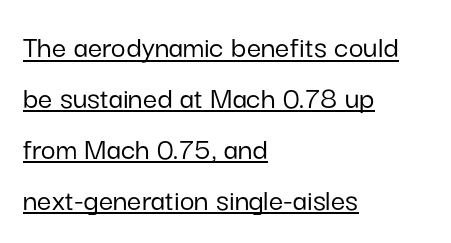
Q: Is the text italic (slanted)? A: No, it is upright.
Q: Is the typeface a serif or a sans-serif typeface? A: Sans-serif.
Q: Is the text underlined? A: Yes.
Q: How is the paragraph aligned? A: Left-aligned.
Q: Is the spacing between letters normal or unusually wide? A: Normal.
Q: Is the spacing between lines tight, normal or loose? A: Normal.
Q: Width (condensed, normal, or wide)? A: Normal.
Q: Stroke contrast? A: Low.
Q: x-height? A: Medium.
Q: Monospaced? A: No.
